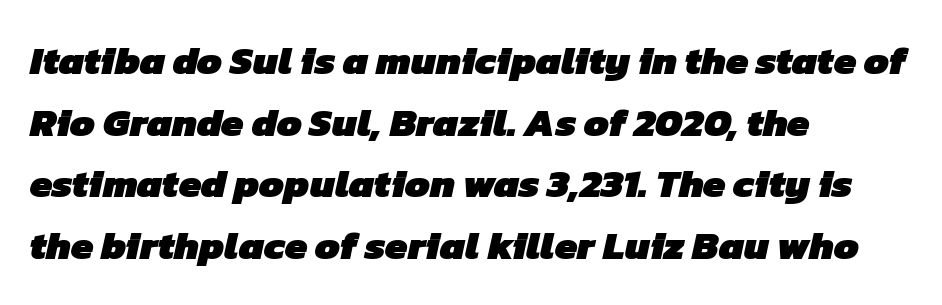
The image shows 40 px heavy sans-serif type; set left-aligned, normal line spacing (1.54x), normal letter spacing, not underlined; low stroke contrast and a medium x-height.
